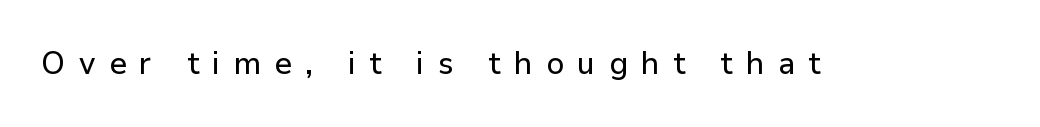
The image shows 32 px sans-serif type, upright; set unusually wide letter spacing (+0.42 em), not underlined; low stroke contrast and a medium x-height.
